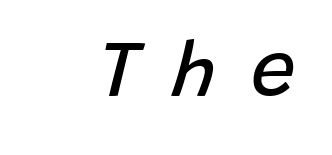
The image shows 80 px regular-weight type, italic (leaning right); set unusually wide letter spacing (+0.42 em), not underlined; low stroke contrast and a large x-height.
